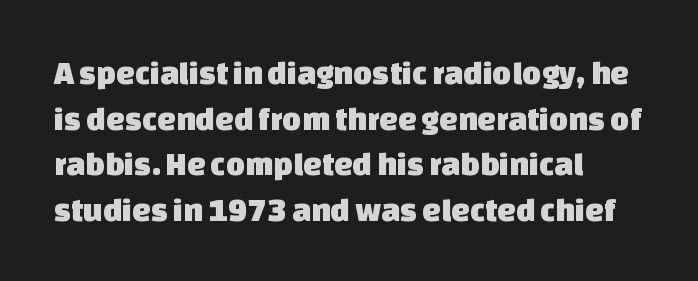
The image shows 33 px sans-serif type; set left-aligned, normal line spacing (1.38x), normal letter spacing, not underlined; low stroke contrast and a large x-height.
